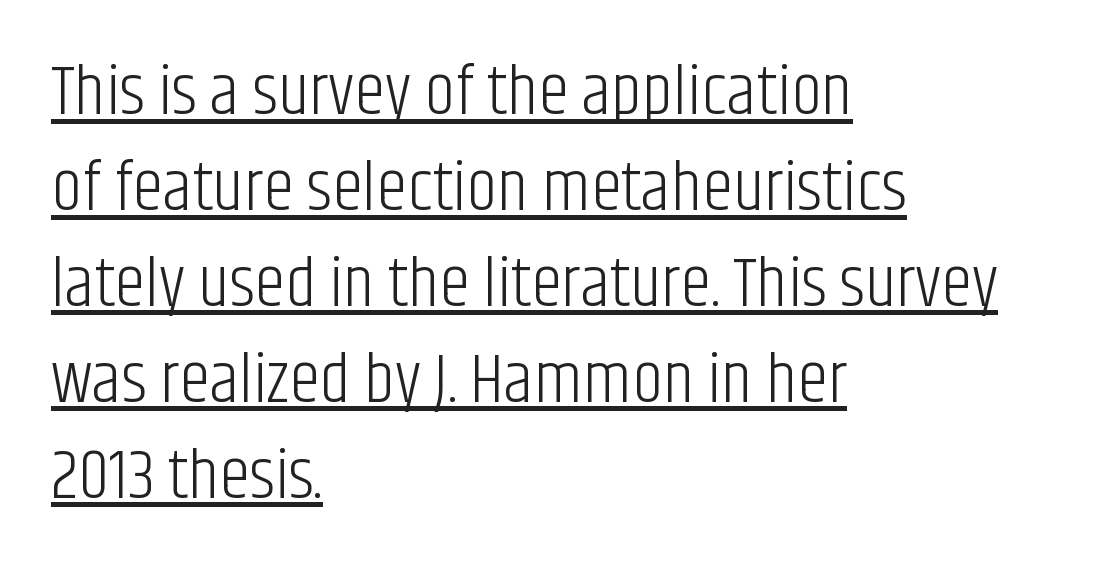
{"serif": "no", "italic": "no", "bold": "no", "weight": "light", "width": "condensed", "stroke_contrast": "low", "x_height": "large", "monospaced": "no", "underline": "yes", "align": "left", "line_spacing": "normal", "line_spacing_ratio": 1.37, "letter_spacing": "normal", "letter_spacing_em": 0.0, "glyph_px": 70}
